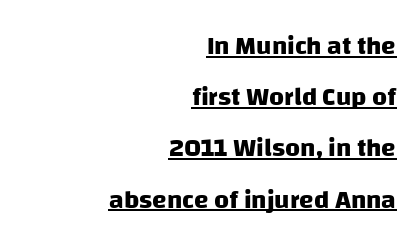
The image shows 26 px bold type; set right-aligned, loose line spacing (1.97x), normal letter spacing, underlined.
